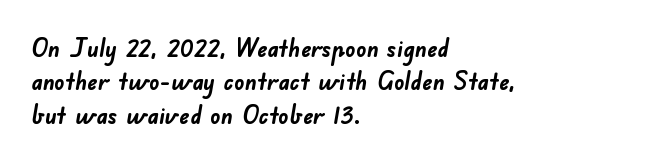
{"bold": "yes", "underline": "no", "align": "left", "line_spacing": "normal", "line_spacing_ratio": 1.34, "letter_spacing": "normal", "letter_spacing_em": 0.0, "glyph_px": 25}
